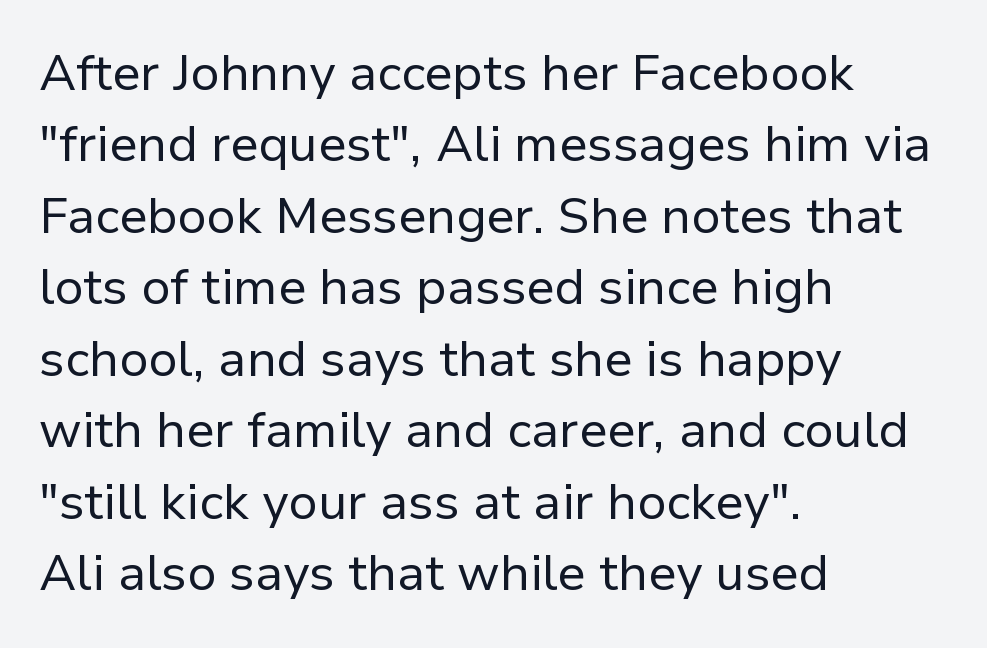
The image shows 50 px regular-weight sans-serif type, upright; set left-aligned, normal line spacing (1.43x), normal letter spacing, not underlined; low stroke contrast and a medium x-height.
